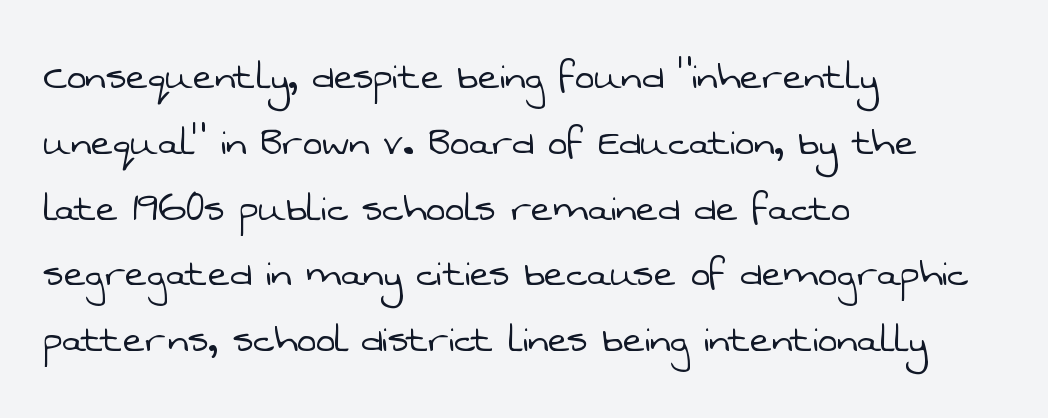
A bare baseline throughout the passage. Check where the strokes stop: nothing finishes them off — pure sans. This sample has the flowing, uneven cadence of proportional lettering. One-word summary of the alignment: left.
